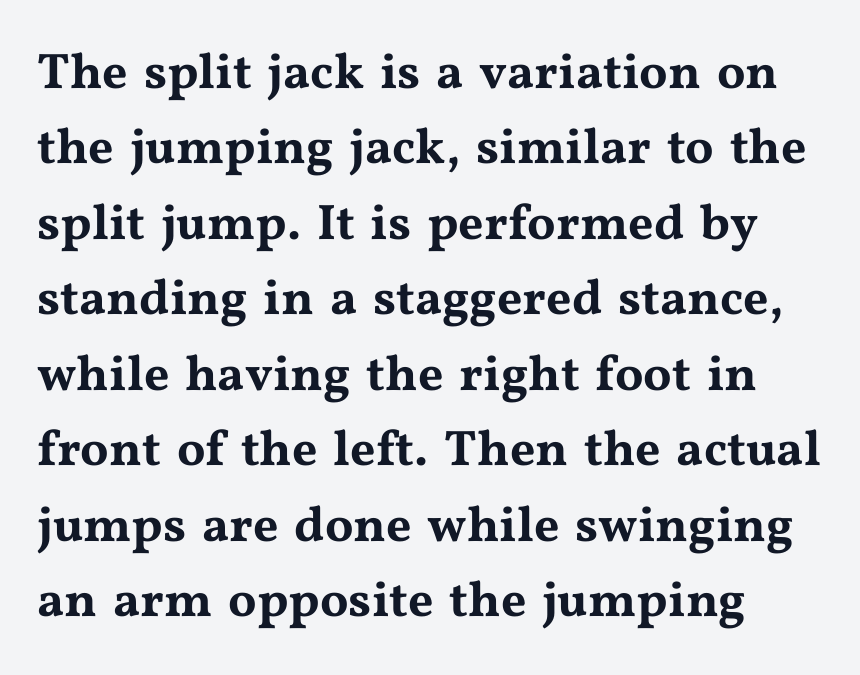
This is serif lettering, the kind often seen in printed books. Do the letters lean? They stand straight. Regular leading. The letterforms sit shoulder to shoulder at normal distance. Proportional: the letters do not fall into vertical columns. Glance below the letters and you will spot only blank space.
